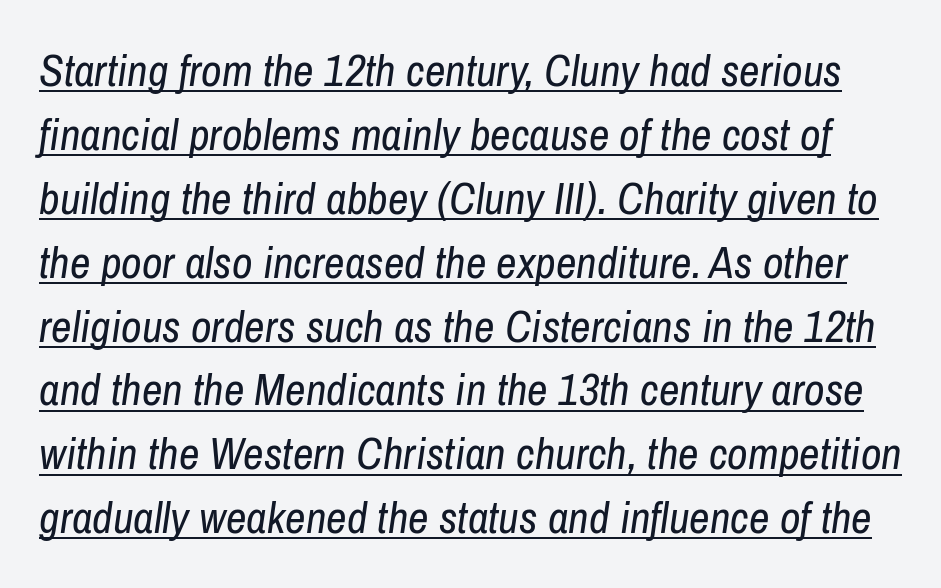
Q: Is the text bold? A: No.
Q: Is the text italic (slanted)? A: Yes, it leans right by about 8 degrees.
Q: Is the text underlined? A: Yes.
Q: Is the spacing between letters normal or unusually wide? A: Normal.
Q: Is the spacing between lines tight, normal or loose? A: Normal.
Q: Width (condensed, normal, or wide)? A: Condensed.
Q: Stroke contrast? A: Low.
Q: x-height? A: Medium.
Q: Monospaced? A: No.
